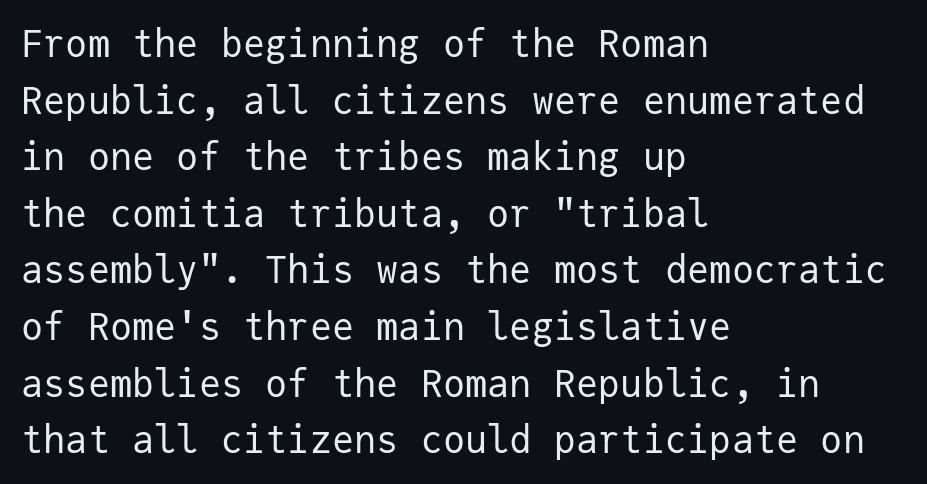
{"serif": "no", "italic": "no", "bold": "no", "weight": "regular", "width": "normal", "stroke_contrast": "low", "x_height": "medium", "monospaced": "yes", "underline": "no", "align": "left", "line_spacing": "normal", "line_spacing_ratio": 1.53, "letter_spacing": "normal", "letter_spacing_em": 0.0, "glyph_px": 37}
